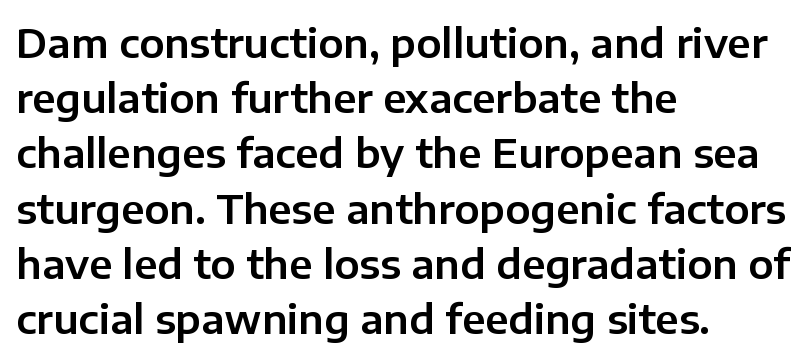
The line-height multiplier appears to be the usual default. Think of a printed novel: that variable character pitch is what you see here. The glyphs are unaccompanied by any horizontal stroke below them. Stroke terminals: plain, sans-serif.
